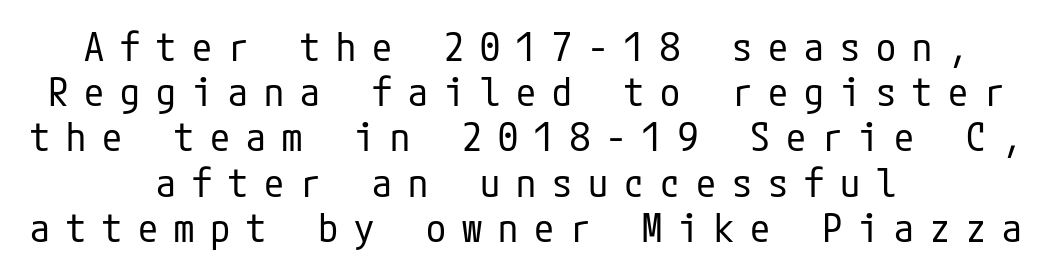
{"serif": "no", "italic": "no", "bold": "no", "weight": "regular", "width": "condensed", "stroke_contrast": "low", "x_height": "medium", "underline": "no", "align": "center", "line_spacing": "tight", "line_spacing_ratio": 1.13, "letter_spacing": "wide", "letter_spacing_em": 0.4, "glyph_px": 40}
